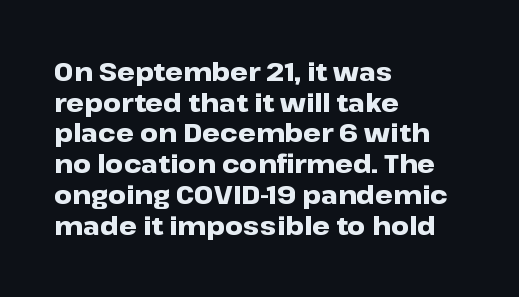
The image shows 25 px bold type, upright; set left-aligned, line spacing 1.23x, normal letter spacing, not underlined.
